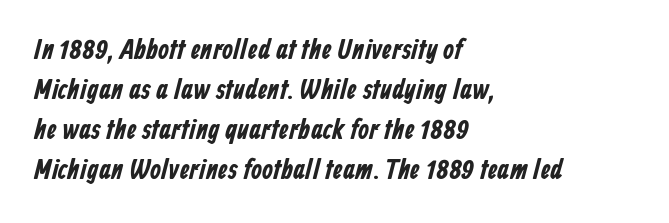
{"serif": "no", "width": "condensed", "stroke_contrast": "low", "x_height": "medium", "monospaced": "no", "underline": "no", "align": "left", "line_spacing": "normal", "line_spacing_ratio": 1.43, "letter_spacing": "normal", "letter_spacing_em": 0.0, "glyph_px": 28}
